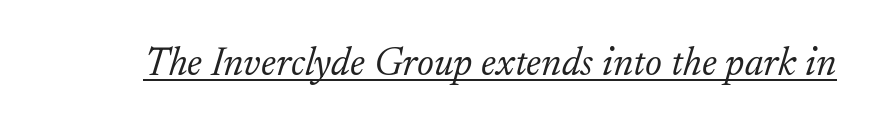
{"serif": "yes", "italic": "yes", "lean": "right", "slant_degrees": 17, "bold": "no", "weight": "light", "width": "normal", "stroke_contrast": "low", "x_height": "small", "monospaced": "no", "underline": "yes", "letter_spacing": "normal", "letter_spacing_em": 0.0, "glyph_px": 40}
